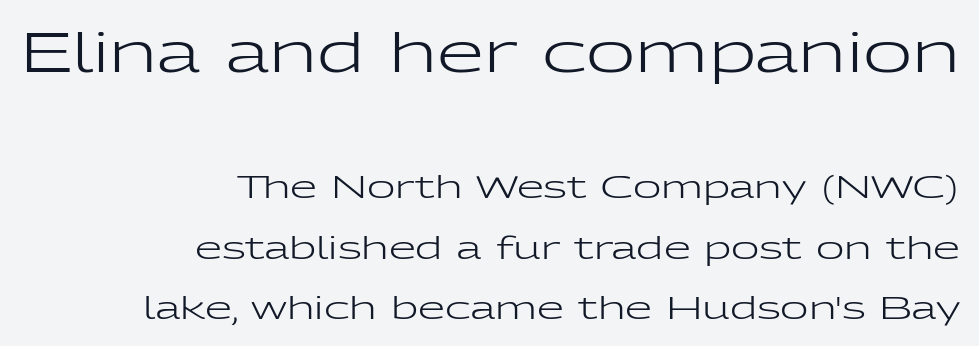
You could call the tracking neutral — neither tight nor loose. Reading down the column, the eye jumps a long way to each next line. A student would call this right alignment; a typographer would say flush right, rag left. This is sans-serif lettering, the kind often seen on screens and signage. Do the characters align in a grid? No, the font is proportional. Every character sits straight up, as roman type does.
